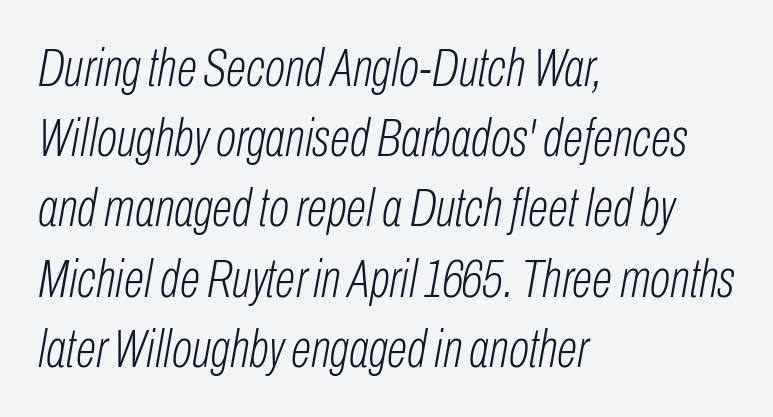
{"italic": "yes", "lean": "right", "slant_degrees": 10, "bold": "no", "weight": "light", "width": "condensed", "stroke_contrast": "low", "x_height": "medium", "monospaced": "no", "underline": "no", "align": "left", "line_spacing": "normal", "line_spacing_ratio": 1.3, "letter_spacing": "normal", "letter_spacing_em": 0.0, "glyph_px": 54}
